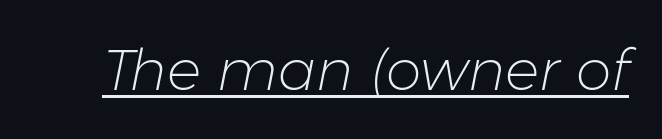
Quick note: underline on. Slant detected: the letters are inclined. The letters advance in unequal steps, a hallmark of proportional type. On a weight scale, this lands at 450 or below.
